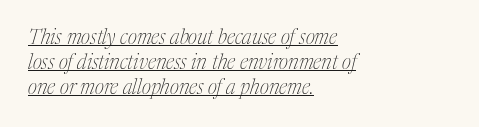
The image shows 20 px text type, italic (leaning right); set left-aligned, line spacing 1.24x, normal letter spacing, underlined.
